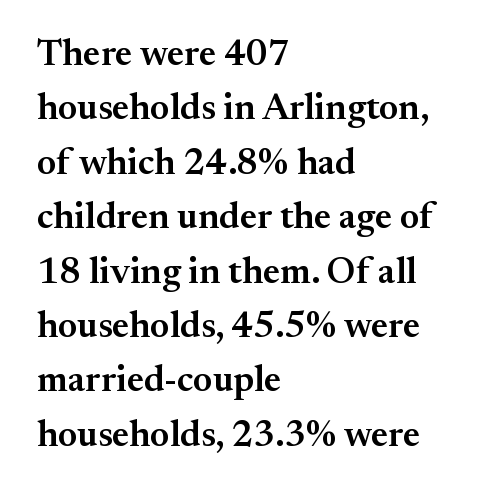
This rendering employs a face with finishing strokes, i.e., a serif. Honestly, the letter spacing is just normal — you wouldn't notice it. Nope, not italic — everything's standing straight. Alignment: flush left.
